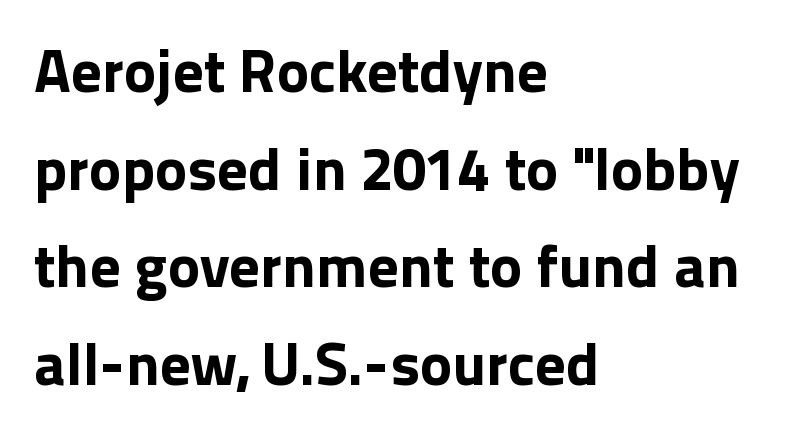
Posture: straight, roman, zero tilt. The letterforms sit shoulder to shoulder at normal distance. Its strokes are broad and dark, the hallmark of bold type. Is this a fixed-width face? No — the glyphs have proportional, varying widths. Is the block centered? No — it sits flush against the left margin. Only glyphs here, with clear space below each row.
